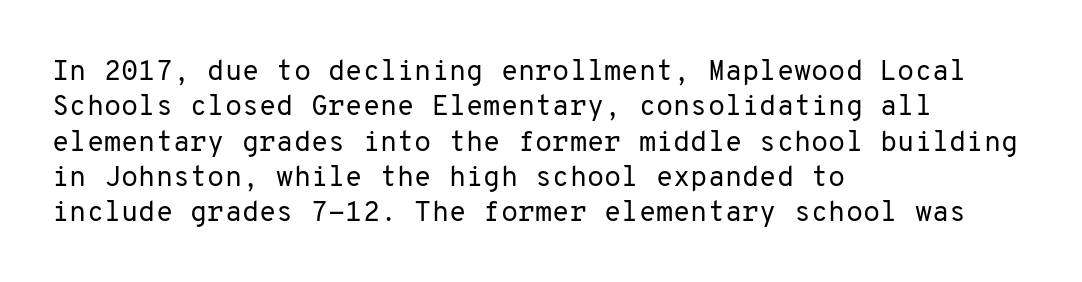
{"serif": "no", "italic": "no", "bold": "no", "weight": "regular", "width": "normal", "stroke_contrast": "low", "x_height": "medium", "monospaced": "yes", "underline": "no", "align": "left", "line_spacing": "normal", "line_spacing_ratio": 1.26, "letter_spacing": "normal", "letter_spacing_em": 0.0, "glyph_px": 28}
